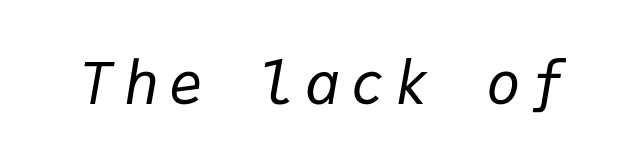
The image shows 58 px regular-weight type, italic (leaning right), monospaced; set not underlined; low stroke contrast and a medium x-height.
